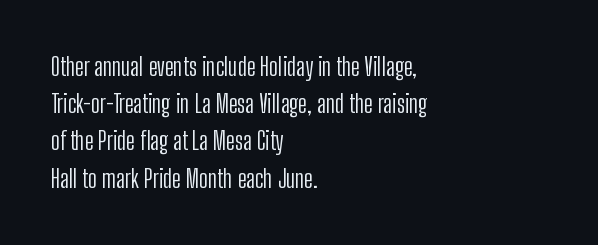
The image shows 25 px text type, upright; set left-aligned, normal line spacing (1.49x), normal letter spacing, not underlined.
